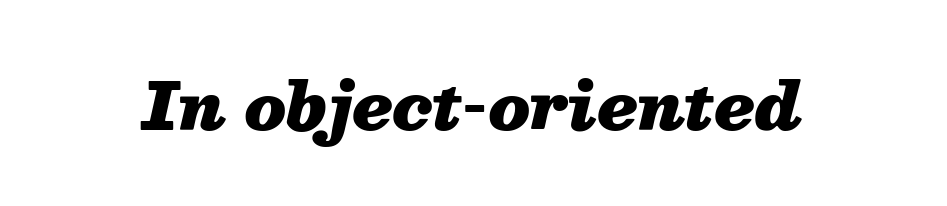
Q: Is the text bold? A: Yes.
Q: Is the text italic (slanted)? A: Yes, it leans right by about 13 degrees.
Q: Is the text underlined? A: No.
Q: Is the spacing between letters normal or unusually wide? A: Normal.
Q: Width (condensed, normal, or wide)? A: Normal.
Q: Stroke contrast? A: Medium.
Q: x-height? A: Medium.
Q: Monospaced? A: No.
